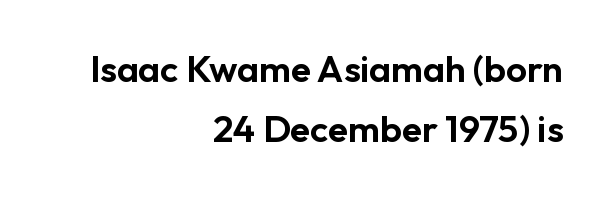
{"serif": "no", "italic": "no", "width": "normal", "stroke_contrast": "low", "x_height": "medium", "monospaced": "no", "underline": "no", "align": "right", "line_spacing": "normal", "line_spacing_ratio": 1.63, "letter_spacing": "normal", "letter_spacing_em": 0.0, "glyph_px": 37}
